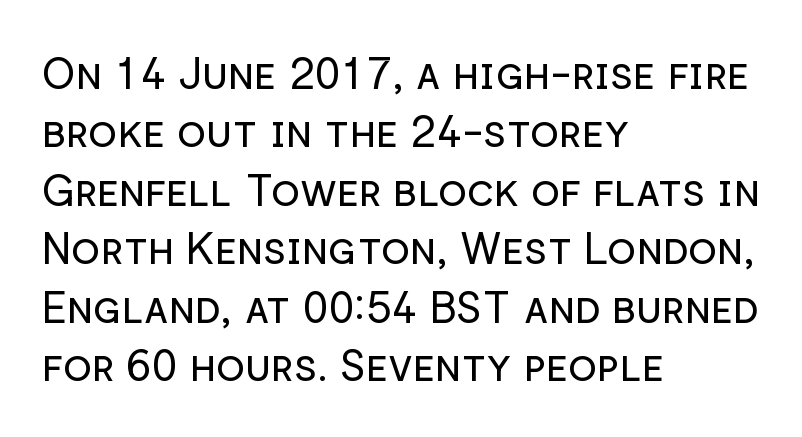
{"serif": "no", "italic": "no", "bold": "no", "weight": "regular", "width": "normal", "stroke_contrast": "low", "x_height": "medium", "monospaced": "no", "underline": "no", "align": "left", "line_spacing": "normal", "line_spacing_ratio": 1.36, "letter_spacing": "normal", "letter_spacing_em": 0.0, "glyph_px": 43}
